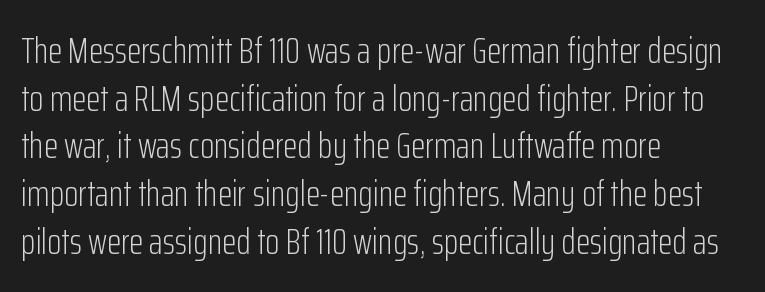
Q: Is the text bold? A: No.
Q: Is the text italic (slanted)? A: No, it is upright.
Q: Is the typeface a serif or a sans-serif typeface? A: Sans-serif.
Q: Is the text underlined? A: No.
Q: How is the paragraph aligned? A: Left-aligned.
Q: Is the spacing between letters normal or unusually wide? A: Normal.
Q: Is the spacing between lines tight, normal or loose? A: Normal.
Q: Width (condensed, normal, or wide)? A: Condensed.
Q: Stroke contrast? A: Low.
Q: x-height? A: Medium.
Q: Monospaced? A: No.
